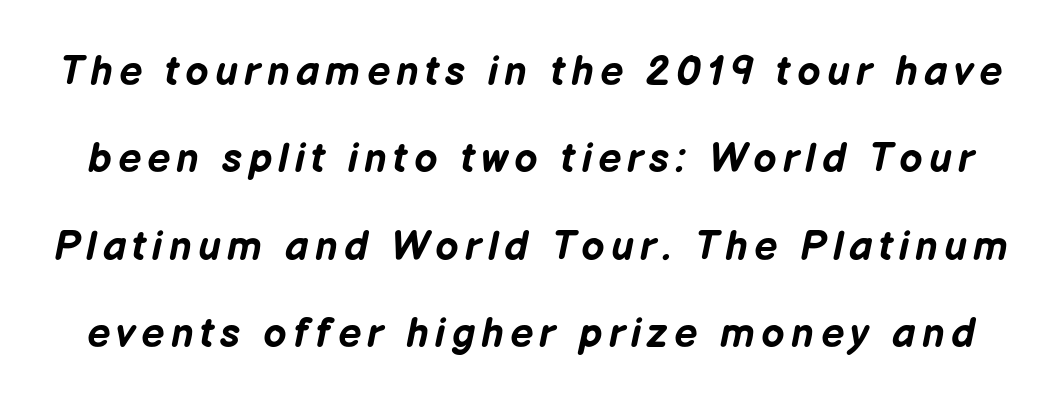
Emphasis-style slanted type is in use. Character widths vary here, with narrow letters taking less room than wide ones. Quick note: interline space is abundant. The specimen omits any rule beneath the text block's lines. Heft: maximum for text — a bold.
